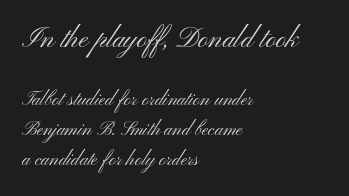
{"serif": "no", "bold": "no", "weight": "light", "width": "wide", "stroke_contrast": "medium", "x_height": "small", "monospaced": "no", "underline": "no", "align": "left", "line_spacing": "normal", "line_spacing_ratio": 1.57, "letter_spacing": "normal", "letter_spacing_em": 0.0, "larger_block": "first", "size_ratio": 1.47, "glyph_px": 28}
